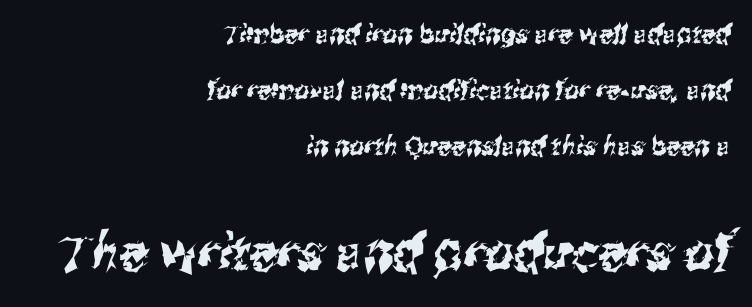
{"serif": "no", "width": "condensed", "stroke_contrast": "medium", "x_height": "medium", "monospaced": "no", "underline": "no", "align": "right", "line_spacing": "loose", "line_spacing_ratio": 2.15, "letter_spacing": "normal", "letter_spacing_em": 0.0, "larger_block": "second", "size_ratio": 1.96, "glyph_px": 51}
